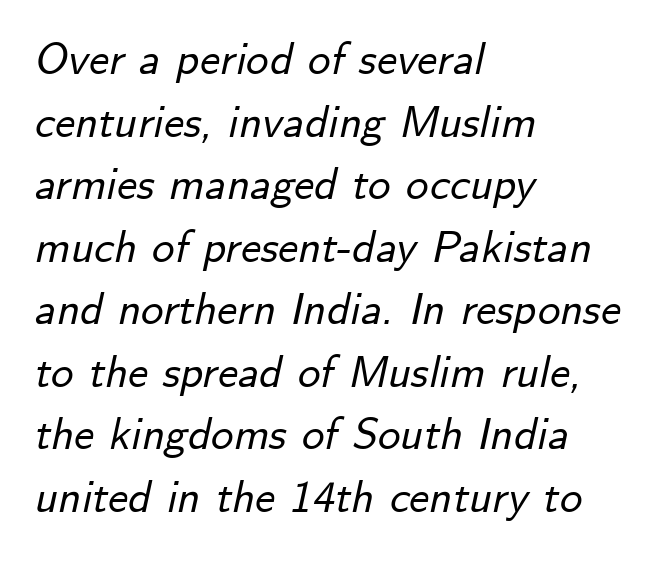
Q: Is the text italic (slanted)? A: Yes, it leans right by about 12 degrees.
Q: Is the text underlined? A: No.
Q: How is the paragraph aligned? A: Left-aligned.
Q: Is the spacing between letters normal or unusually wide? A: Normal.
Q: Is the spacing between lines tight, normal or loose? A: Normal.
Q: Width (condensed, normal, or wide)? A: Normal.
Q: Stroke contrast? A: Low.
Q: x-height? A: Small.
Q: Monospaced? A: No.
